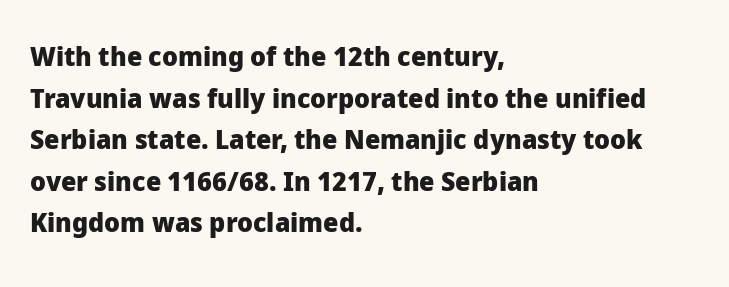
The image shows 27 px bold type, upright; set left-aligned, normal line spacing (1.54x), normal letter spacing, not underlined.
